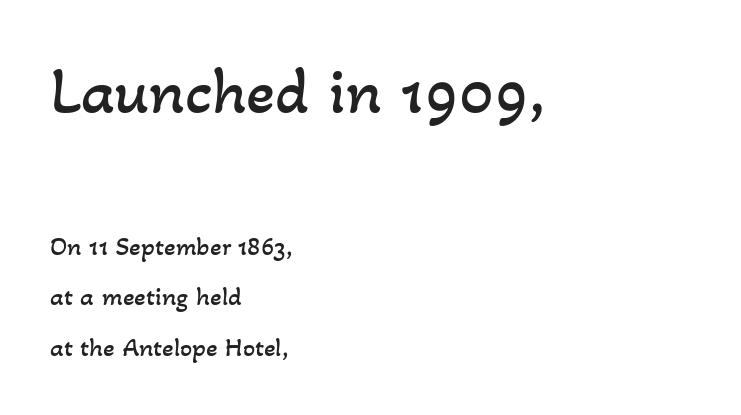
Any mark beneath the type? The region is blank. The lines are quadded left. Type size steps down from the first block to the second. The characters are drawn with everyday or finer stroke widths. Each word holds together tightly as a unit, with standard inter-letter gaps.
